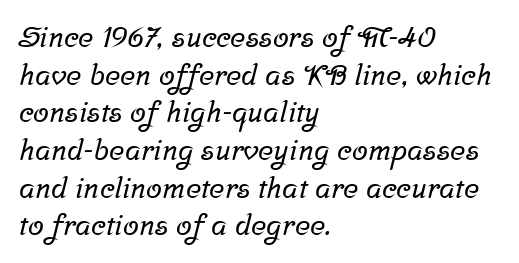
Q: Is the text underlined? A: No.
Q: How is the paragraph aligned? A: Left-aligned.
Q: Is the spacing between letters normal or unusually wide? A: Normal.
Q: Is the spacing between lines tight, normal or loose? A: Normal.
Q: Width (condensed, normal, or wide)? A: Normal.
Q: Stroke contrast? A: Low.
Q: x-height? A: Medium.
Q: Monospaced? A: No.
